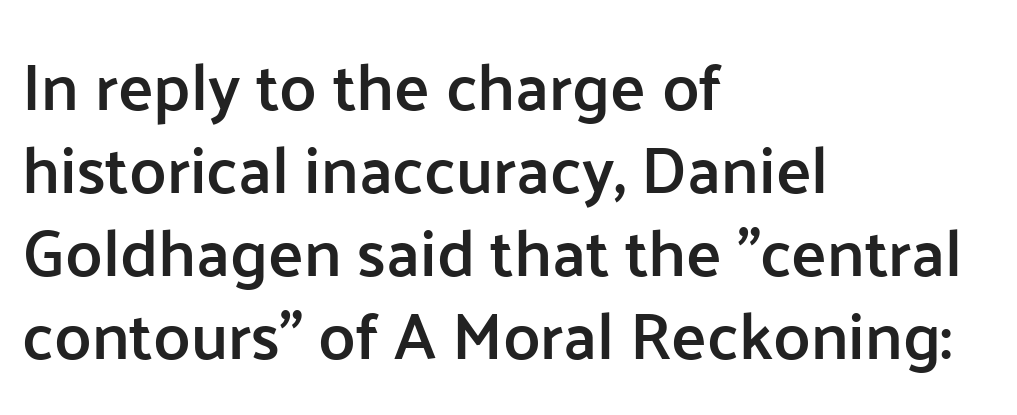
{"serif": "no", "italic": "no", "bold": "semi", "weight": "semibold", "width": "normal", "stroke_contrast": "low", "x_height": "medium", "monospaced": "no", "underline": "no", "align": "left", "line_spacing": "normal", "line_spacing_ratio": 1.26, "letter_spacing": "normal", "letter_spacing_em": 0.0, "glyph_px": 66}
